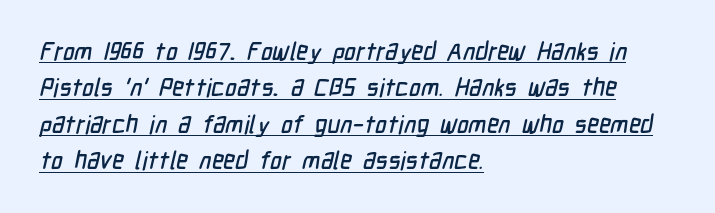
Caption: multi-line text, flush left, ragged right. The glyphs are accompanied by a horizontal stroke just below them. Quick note: interline space is typical. Caption: standard tracking, unaltered.
